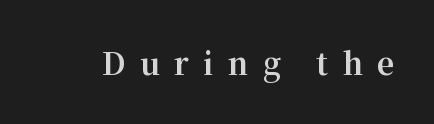
Q: Is the text bold? A: Yes.
Q: Is the text italic (slanted)? A: No, it is upright.
Q: Is the typeface a serif or a sans-serif typeface? A: Serif.
Q: Is the text underlined? A: No.
Q: Is the spacing between letters normal or unusually wide? A: Unusually wide.
Q: Width (condensed, normal, or wide)? A: Normal.
Q: Stroke contrast? A: Medium.
Q: x-height? A: Medium.
Q: Monospaced? A: No.
